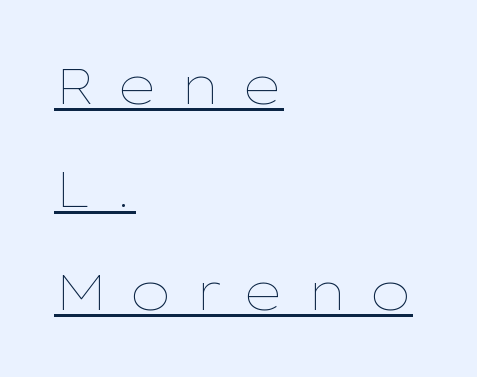
{"italic": "no", "bold": "no", "weight": "thin", "width": "wide", "stroke_contrast": "low", "x_height": "medium", "monospaced": "no", "underline": "yes", "align": "left", "line_spacing": "loose", "line_spacing_ratio": 2.06, "letter_spacing": "wide", "letter_spacing_em": 0.4, "glyph_px": 50}
